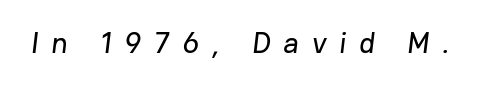
{"serif": "no", "width": "normal", "stroke_contrast": "low", "x_height": "medium", "monospaced": "no", "underline": "no", "letter_spacing": "wide", "letter_spacing_em": 0.44, "glyph_px": 29}
